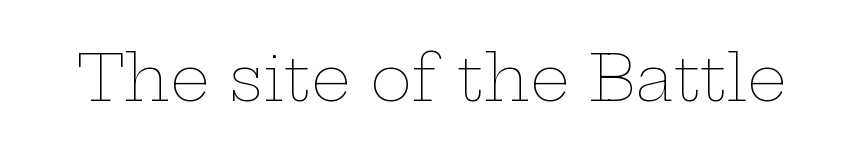
{"italic": "no", "bold": "no", "weight": "thin", "width": "wide", "stroke_contrast": "low", "x_height": "medium", "monospaced": "no", "underline": "no", "letter_spacing": "normal", "letter_spacing_em": 0.0, "glyph_px": 63}
